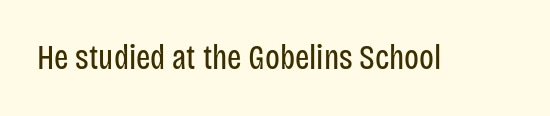
Q: Is the text bold? A: No.
Q: Is the text italic (slanted)? A: No, it is upright.
Q: Is the typeface a serif or a sans-serif typeface? A: Sans-serif.
Q: Is the text underlined? A: No.
Q: Is the spacing between letters normal or unusually wide? A: Normal.
Q: Width (condensed, normal, or wide)? A: Condensed.
Q: Stroke contrast? A: Low.
Q: x-height? A: Large.
Q: Monospaced? A: No.
